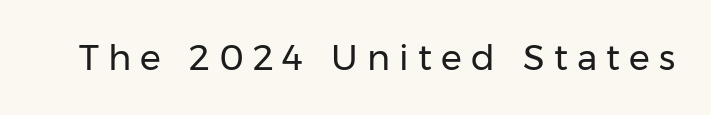
Q: Is the text bold? A: No.
Q: Is the text italic (slanted)? A: No, it is upright.
Q: Is the typeface a serif or a sans-serif typeface? A: Sans-serif.
Q: Is the text underlined? A: No.
Q: Is the spacing between letters normal or unusually wide? A: Unusually wide.
Q: Width (condensed, normal, or wide)? A: Normal.
Q: Stroke contrast? A: Low.
Q: x-height? A: Medium.
Q: Monospaced? A: No.
